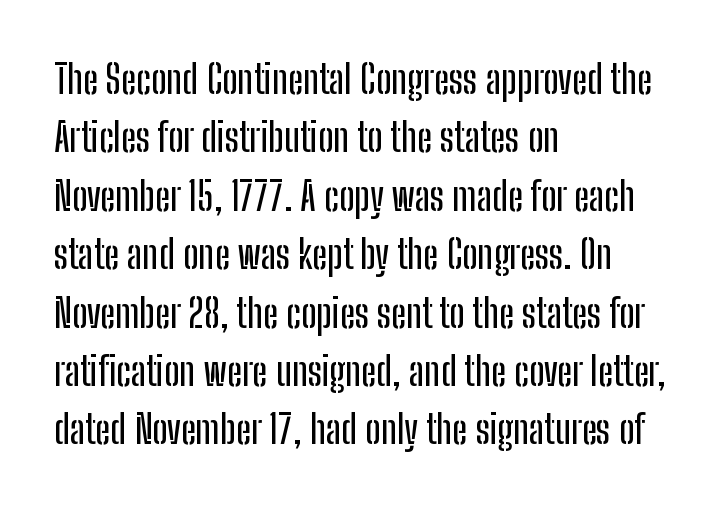
{"serif": "no", "italic": "no", "width": "condensed", "stroke_contrast": "low", "x_height": "medium", "monospaced": "no", "underline": "no", "align": "left", "line_spacing": "normal", "line_spacing_ratio": 1.46, "letter_spacing": "normal", "letter_spacing_em": 0.0, "glyph_px": 40}
